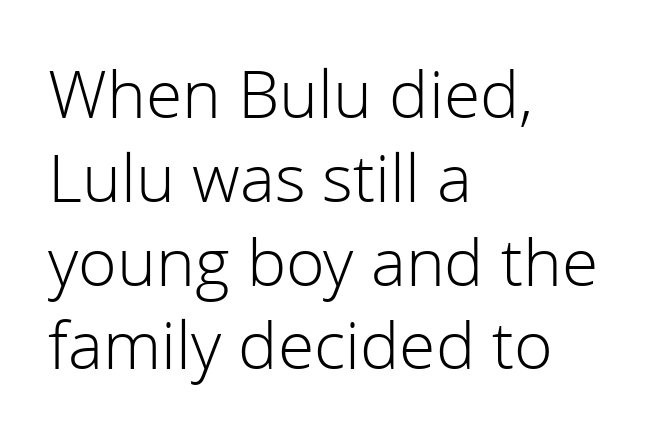
{"serif": "no", "italic": "no", "bold": "no", "weight": "light", "width": "normal", "stroke_contrast": "low", "x_height": "medium", "monospaced": "no", "underline": "no", "align": "left", "line_spacing": "normal", "line_spacing_ratio": 1.27, "letter_spacing": "normal", "letter_spacing_em": 0.0, "glyph_px": 66}
